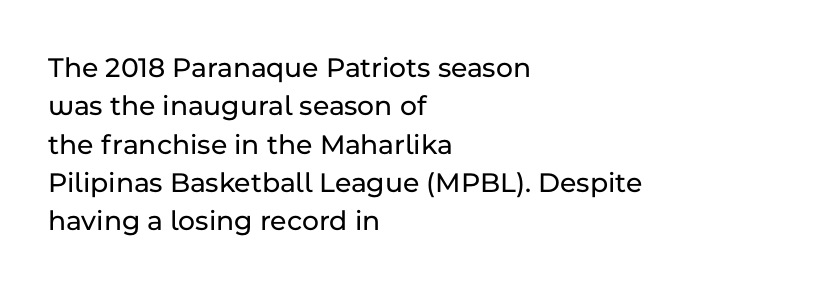
The image shows 29 px sans-serif type, upright; set left-aligned, normal line spacing (1.32x), normal letter spacing, not underlined; low stroke contrast and a medium x-height.
